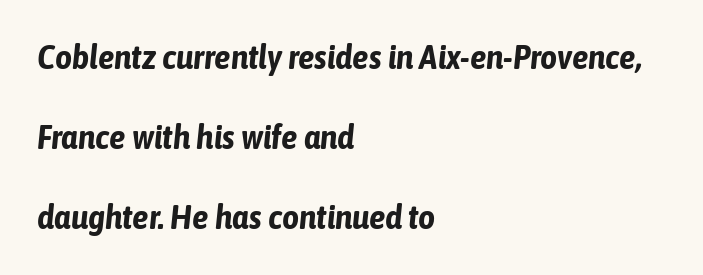
Q: Is the text bold? A: Yes.
Q: Is the text italic (slanted)? A: Yes, it leans right by about 6 degrees.
Q: Is the text underlined? A: No.
Q: How is the paragraph aligned? A: Left-aligned.
Q: Is the spacing between letters normal or unusually wide? A: Normal.
Q: Is the spacing between lines tight, normal or loose? A: Loose.
Q: Width (condensed, normal, or wide)? A: Condensed.
Q: Stroke contrast? A: Low.
Q: x-height? A: Medium.
Q: Monospaced? A: No.
